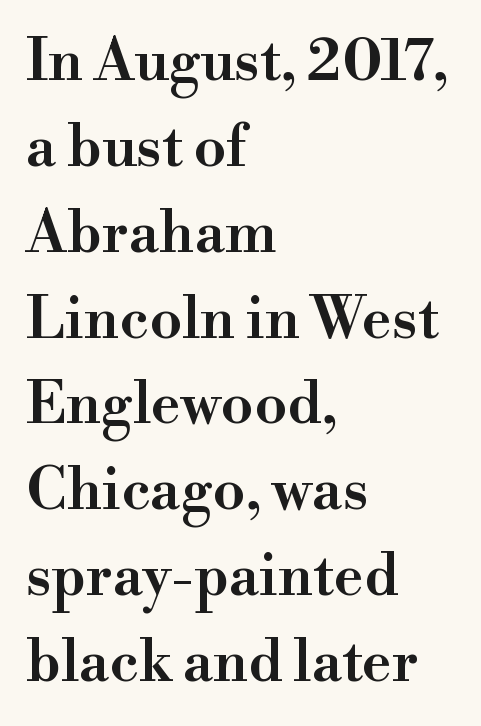
These lines are set flush left with a ragged right edge. Each row of text sits above clean, open space. Students, this is semibold: more ink than regular, less than bold. A typesetter would call this proportional, since set widths differ per character. The font family rendered here belongs to the serif group. This is the regular roman posture of the typeface.
